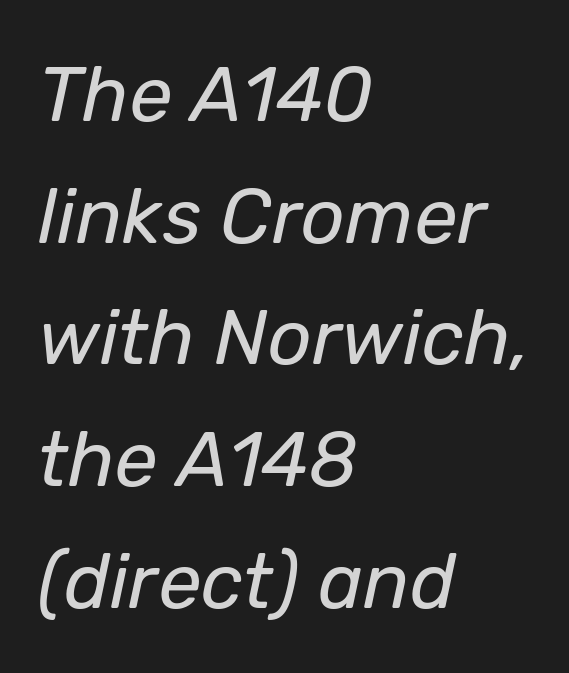
The image shows 77 px regular-weight type, italic (leaning right); set left-aligned, normal line spacing (1.58x), normal letter spacing, not underlined; low stroke contrast and a medium x-height.
